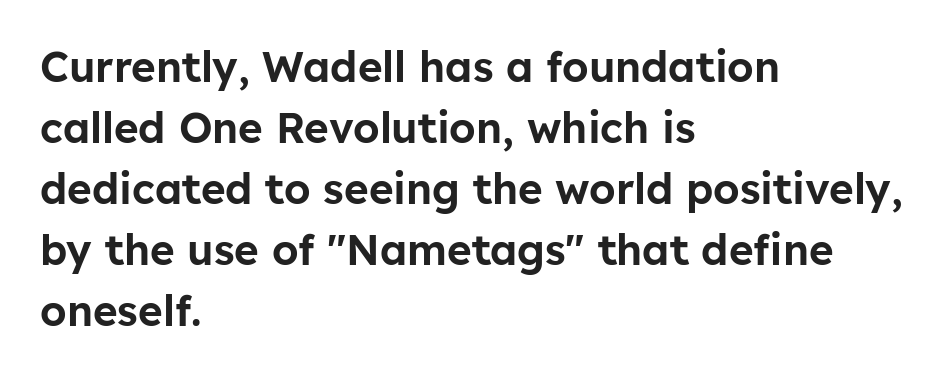
{"serif": "no", "italic": "no", "width": "normal", "stroke_contrast": "low", "x_height": "medium", "monospaced": "no", "underline": "no", "align": "left", "line_spacing": "normal", "line_spacing_ratio": 1.45, "letter_spacing": "normal", "letter_spacing_em": 0.0, "glyph_px": 42}
